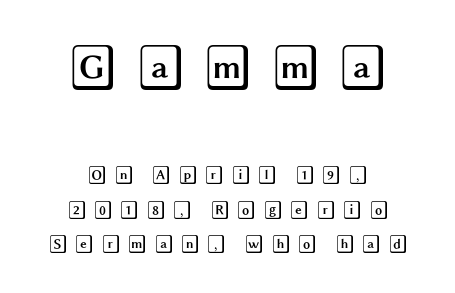
The image shows 46 px wide type, upright; set centered, loose line spacing (1.92x), unusually wide letter spacing (+0.37 em), not underlined; the first (top) block is 2.56x larger; a large x-height.
